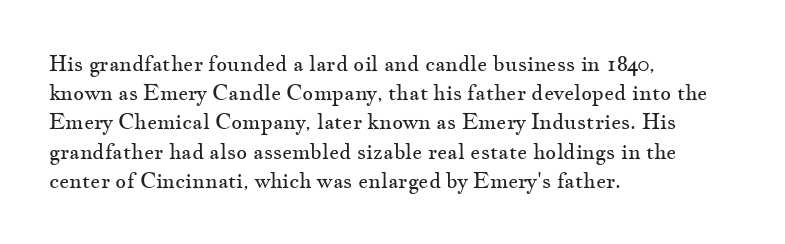
{"italic": "no", "bold": "no", "underline": "no", "align": "left", "line_spacing": "normal", "line_spacing_ratio": 1.39, "letter_spacing": "normal", "letter_spacing_em": 0.0, "glyph_px": 21}
